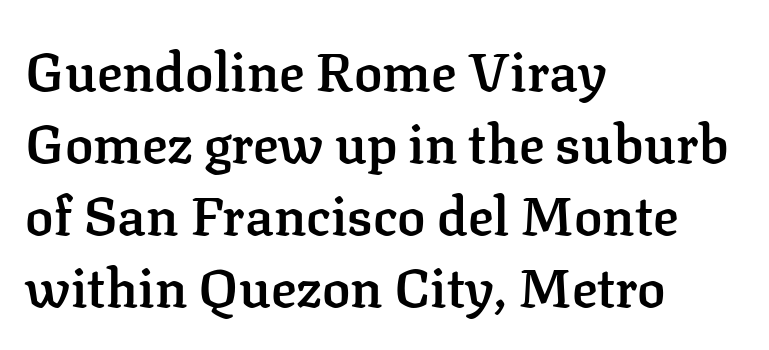
Q: Is the text bold? A: Semi-bold.
Q: Is the text italic (slanted)? A: No, it is upright.
Q: Is the typeface a serif or a sans-serif typeface? A: Serif.
Q: Is the text underlined? A: No.
Q: How is the paragraph aligned? A: Left-aligned.
Q: Is the spacing between letters normal or unusually wide? A: Normal.
Q: Is the spacing between lines tight, normal or loose? A: Normal.
Q: Width (condensed, normal, or wide)? A: Normal.
Q: Stroke contrast? A: Low.
Q: x-height? A: Medium.
Q: Monospaced? A: No.
